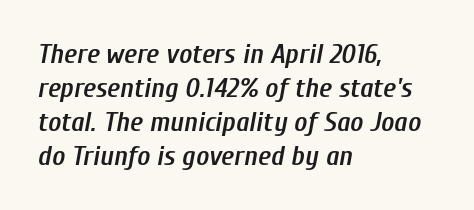
Q: Is the text bold? A: Semi-bold.
Q: Is the text italic (slanted)? A: Yes, it leans right by about 10 degrees.
Q: Is the text underlined? A: No.
Q: How is the paragraph aligned? A: Left-aligned.
Q: Is the spacing between letters normal or unusually wide? A: Normal.
Q: Width (condensed, normal, or wide)? A: Condensed.
Q: Stroke contrast? A: Low.
Q: x-height? A: Medium.
Q: Monospaced? A: No.
